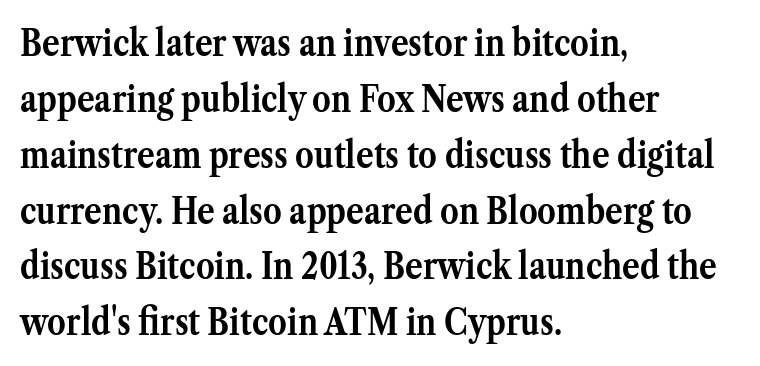
The image shows 37 px semibold serif type, upright; set left-aligned, normal line spacing (1.51x), normal letter spacing, not underlined; medium stroke contrast and a medium x-height.
